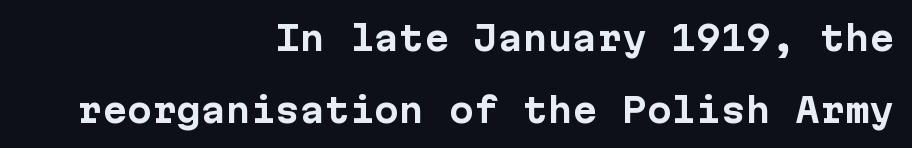
Check the space under the baseline: it is left empty. The lines are spread far apart with generous leading. Summary of weight: heavy, a full bold. Vertical strokes here are truly vertical.
